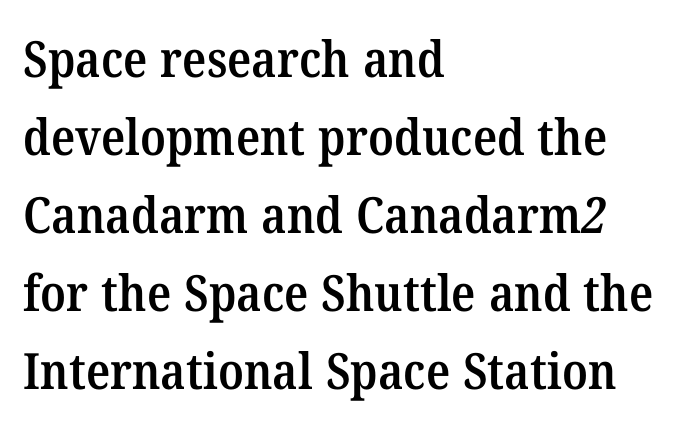
The image shows 50 px semibold serif type; set left-aligned, normal line spacing (1.56x), normal letter spacing, not underlined; medium stroke contrast and a medium x-height.
